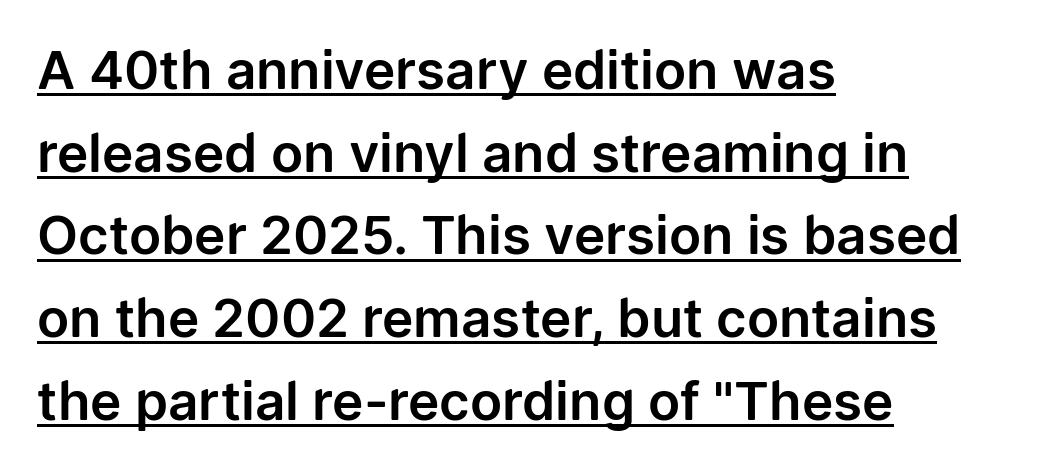
What decoration does the sample have? An underline. Spacing verdict: proportional, widths tailored to each character. Which margin do the lines hug? The left one — the right edge is uneven. Examine the stroke ends and you'll find no serifs. If you measured baseline to baseline, you'd find a middling distance.
